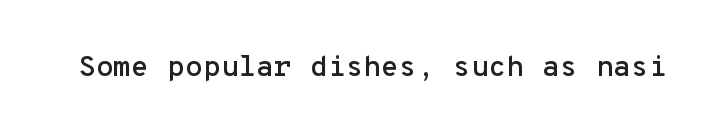
Here the designer chose a console-style face with uniform glyph widths. Characters remain perfectly vertical along every line. A typesetter would call this zero additional tracking. Stroke terminals: plain, sans-serif. The foot of each line stays bare and open.
